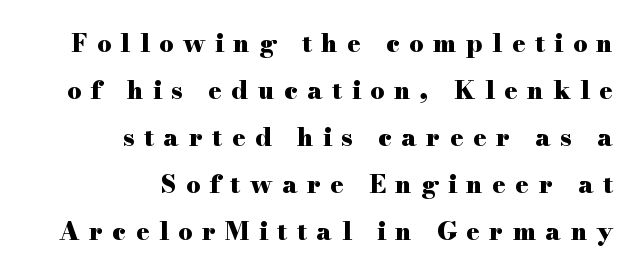
Q: Is the text bold? A: Yes.
Q: Is the text italic (slanted)? A: No, it is upright.
Q: Is the text underlined? A: No.
Q: How is the paragraph aligned? A: Right-aligned.
Q: Is the spacing between letters normal or unusually wide? A: Unusually wide.
